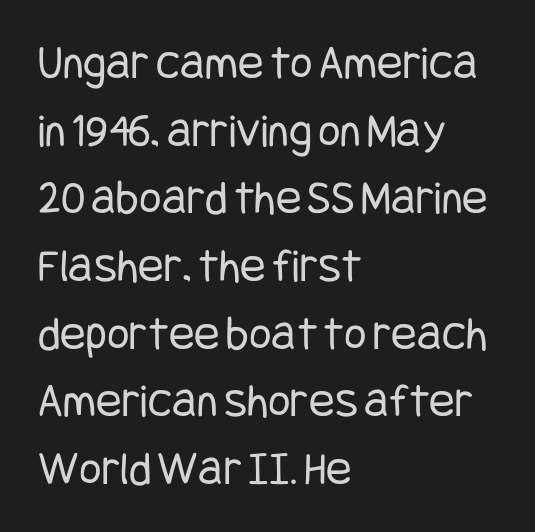
Spacing between characters is what you'd get straight out of the box. Is there much room between lines? A standard amount, neither cramped nor airy. The compositor pushed each line to the left boundary. A typesetter would label this face a sans. Counters stay open thanks to moderate or lighter strokes. The letters stand upright; this is a roman face.
